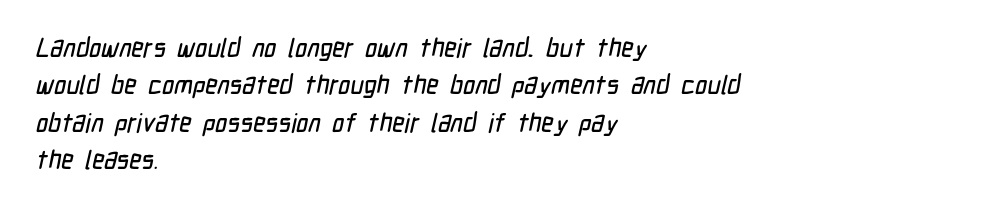
Q: Is the text underlined? A: No.
Q: How is the paragraph aligned? A: Left-aligned.
Q: Is the spacing between letters normal or unusually wide? A: Normal.
Q: Is the spacing between lines tight, normal or loose? A: Normal.
